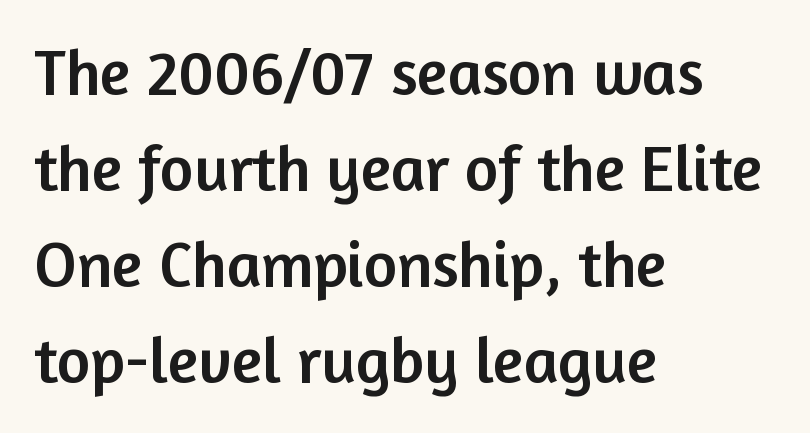
The image shows 64 px sans-serif type, upright; set left-aligned, normal line spacing (1.5x), normal letter spacing, not underlined; low stroke contrast and a medium x-height.
